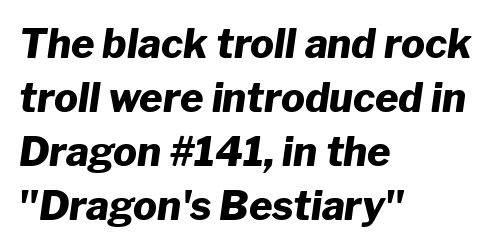
Q: Is the text bold? A: Yes.
Q: Is the text italic (slanted)? A: Yes, it leans right by about 8 degrees.
Q: Is the text underlined? A: No.
Q: How is the paragraph aligned? A: Left-aligned.
Q: Is the spacing between letters normal or unusually wide? A: Normal.
Q: Is the spacing between lines tight, normal or loose? A: Normal.
Q: Width (condensed, normal, or wide)? A: Normal.
Q: Stroke contrast? A: Low.
Q: x-height? A: Medium.
Q: Monospaced? A: No.
